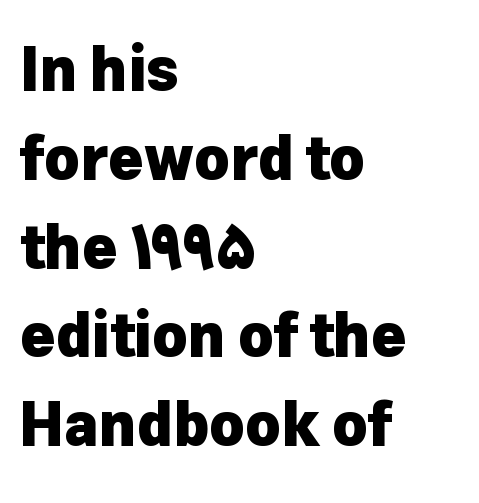
This sample uses a sans-serif face. The leading is moderate, giving the passage an even texture. The baseline area is clear. What stands out about the letter spacing? Nothing — it is the standard amount. Every character sits straight up, as roman type does. One-word summary of the alignment: left.
